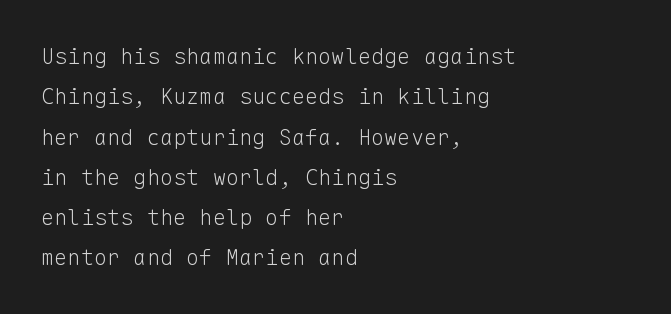
Q: Is the text bold? A: No.
Q: Is the text italic (slanted)? A: No, it is upright.
Q: Is the text underlined? A: No.
Q: How is the paragraph aligned? A: Left-aligned.
Q: Is the spacing between letters normal or unusually wide? A: Normal.
